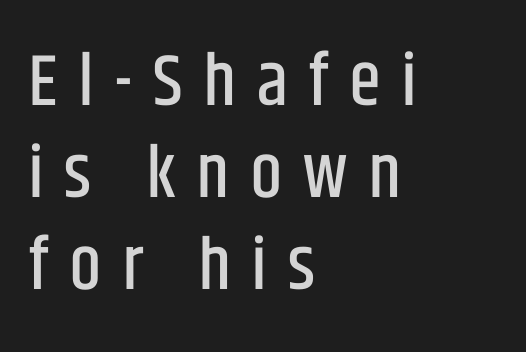
{"serif": "no", "italic": "no", "width": "condensed", "stroke_contrast": "low", "x_height": "large", "monospaced": "no", "underline": "no", "align": "left", "line_spacing": "normal", "line_spacing_ratio": 1.26, "letter_spacing": "wide", "letter_spacing_em": 0.28, "glyph_px": 73}
